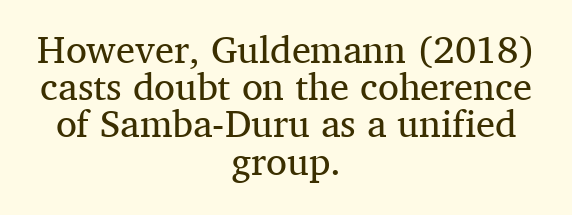
{"serif": "yes", "italic": "no", "bold": "no", "weight": "regular", "width": "normal", "stroke_contrast": "medium", "x_height": "medium", "monospaced": "no", "underline": "no", "align": "center", "line_spacing": "tight", "line_spacing_ratio": 0.98, "letter_spacing": "normal", "letter_spacing_em": 0.0, "glyph_px": 38}
